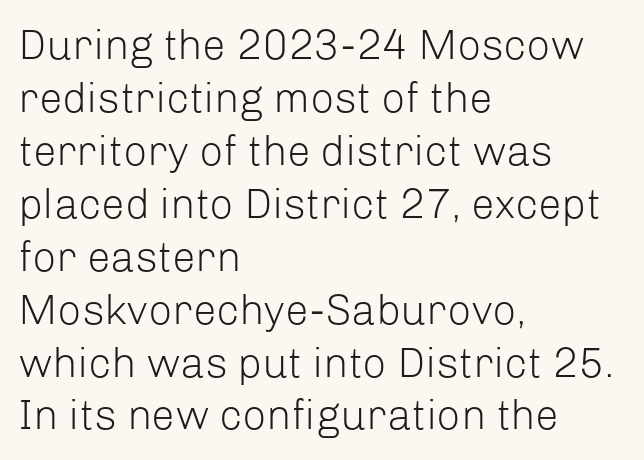
{"serif": "no", "italic": "no", "bold": "no", "weight": "light", "width": "normal", "stroke_contrast": "low", "x_height": "medium", "monospaced": "no", "underline": "no", "align": "left", "line_spacing": "normal", "line_spacing_ratio": 1.26, "letter_spacing": "normal", "letter_spacing_em": 0.0, "glyph_px": 42}
